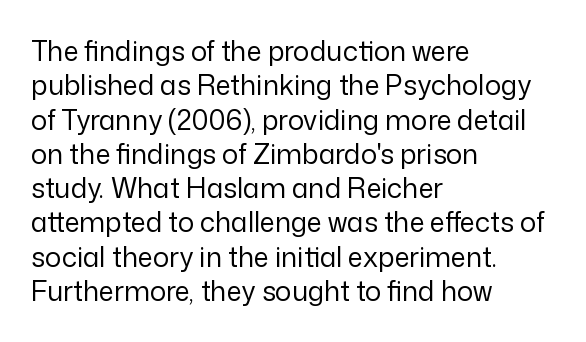
Q: Is the text bold? A: No.
Q: Is the text italic (slanted)? A: No, it is upright.
Q: Is the text underlined? A: No.
Q: How is the paragraph aligned? A: Left-aligned.
Q: Is the spacing between letters normal or unusually wide? A: Normal.
Q: Is the spacing between lines tight, normal or loose? A: Normal.
